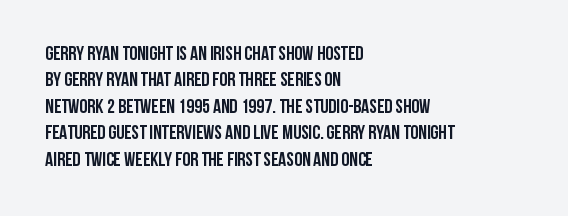
The image shows 20 px bold type, upright; set left-aligned, normal line spacing (1.32x), normal letter spacing, not underlined.
